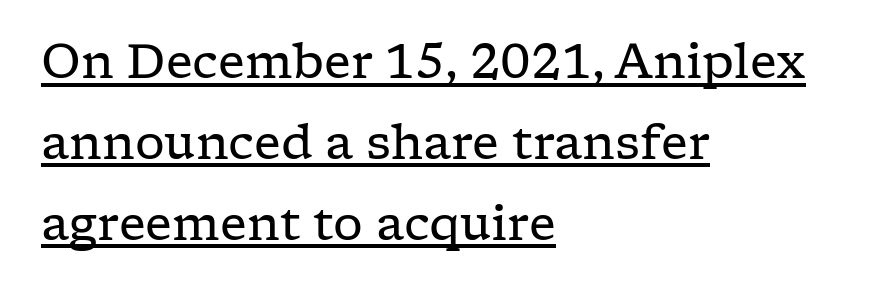
The image shows 47 px regular-weight, wide serif type, upright; set left-aligned, line spacing 1.72x, normal letter spacing, underlined; low stroke contrast and a medium x-height.
